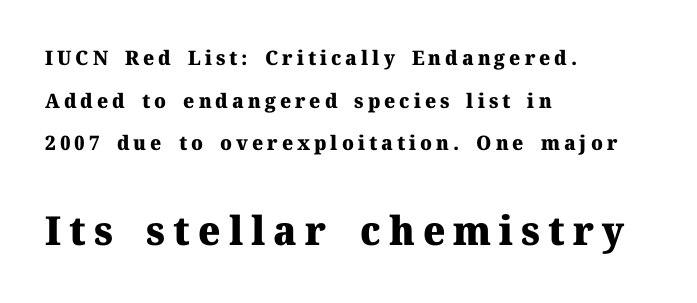
Q: Is the text bold? A: Yes.
Q: Is the text italic (slanted)? A: No, it is upright.
Q: Is the typeface a serif or a sans-serif typeface? A: Serif.
Q: Is the text underlined? A: No.
Q: How is the paragraph aligned? A: Left-aligned.
Q: Is the spacing between letters normal or unusually wide? A: Unusually wide.
Q: Is the spacing between lines tight, normal or loose? A: Loose.
Q: Which block of text is set in a larger size, the first (top) or the second (bottom)? A: The second (bottom) one.
Q: Width (condensed, normal, or wide)? A: Normal.
Q: Stroke contrast? A: Medium.
Q: x-height? A: Medium.
Q: Monospaced? A: No.
